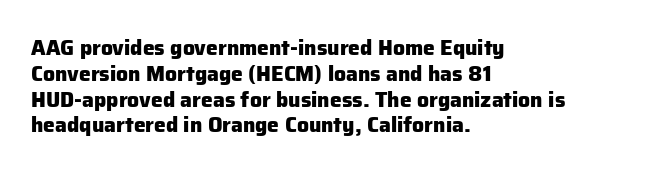
Q: Is the text bold? A: Yes.
Q: Is the text italic (slanted)? A: No, it is upright.
Q: Is the text underlined? A: No.
Q: How is the paragraph aligned? A: Left-aligned.
Q: Is the spacing between letters normal or unusually wide? A: Normal.
